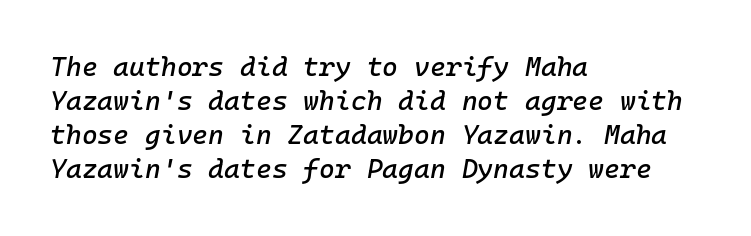
Q: Is the text italic (slanted)? A: Yes, it leans right by about 10 degrees.
Q: Is the text underlined? A: No.
Q: How is the paragraph aligned? A: Left-aligned.
Q: Is the spacing between letters normal or unusually wide? A: Normal.
Q: Is the spacing between lines tight, normal or loose? A: Normal.
